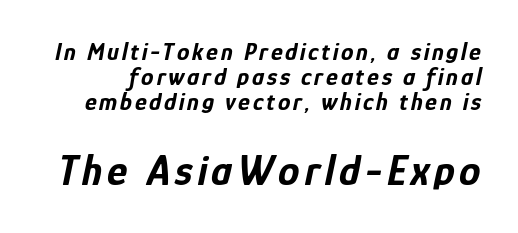
The image shows 43 px bold, condensed type, italic (leaning right); set tight line spacing (1.0x), not underlined; the second (bottom) block is 1.72x larger; low stroke contrast and a medium x-height.
